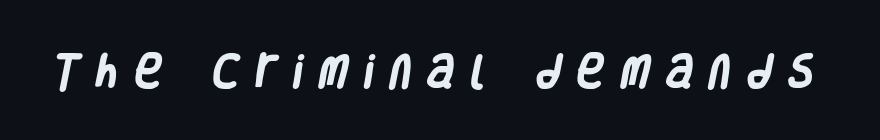
Q: Is the text bold? A: Yes.
Q: Is the typeface a serif or a sans-serif typeface? A: Sans-serif.
Q: Is the text underlined? A: No.
Q: Is the spacing between letters normal or unusually wide? A: Unusually wide.
Q: Width (condensed, normal, or wide)? A: Condensed.
Q: Stroke contrast? A: Low.
Q: x-height? A: Large.
Q: Monospaced? A: No.
